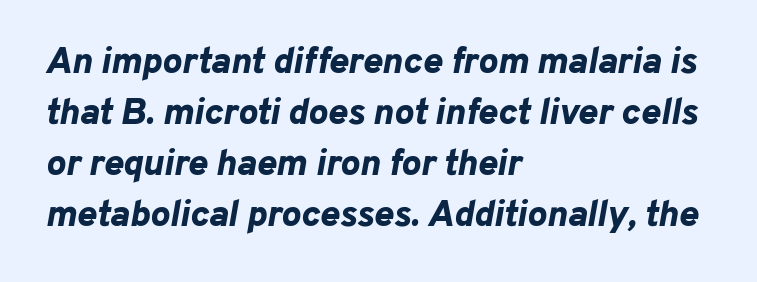
{"italic": "yes", "lean": "right", "slant_degrees": 10, "bold": "yes", "weight": "bold", "width": "normal", "stroke_contrast": "low", "x_height": "medium", "monospaced": "no", "underline": "no", "align": "left", "line_spacing": "normal", "line_spacing_ratio": 1.38, "letter_spacing": "normal", "letter_spacing_em": 0.0, "glyph_px": 37}
